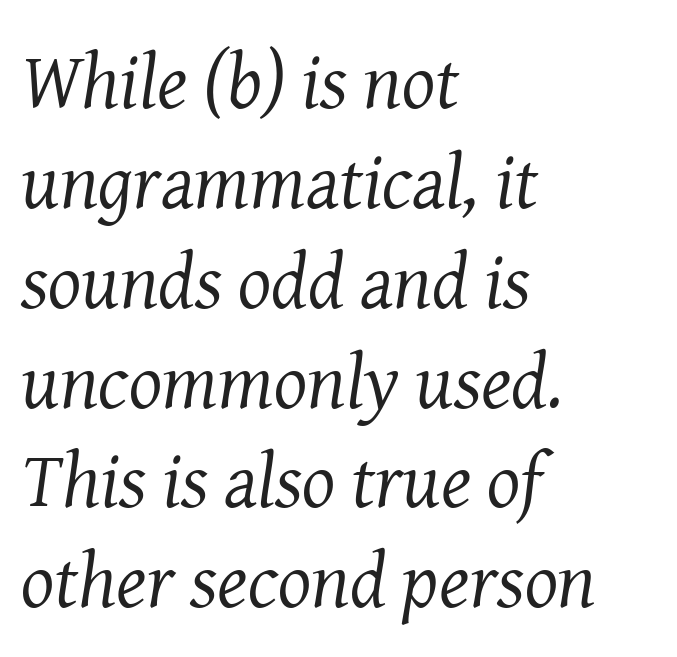
If you measured baseline to baseline, you'd find a middling distance. Left-aligned paragraph, ragged on the right. Words float on clear page, feet unadorned. Is this a fixed-width face? No — the glyphs have proportional, varying widths. A quiet, ordinary-to-light weight characterises the typeface. The glyphs in this specimen are seriffed.
